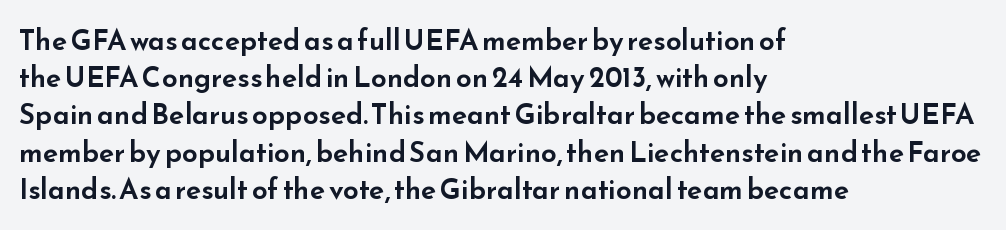
The text block is weighted toward the left margin, trailing off unevenly rightward. Nobody touched the tracking dial on this one. You can tell it's not italic because the verticals are truly vertical. Just letters on the line, the space beneath them empty. Line spacing here is normal. Think of a printed novel: that variable character pitch is what you see here.
